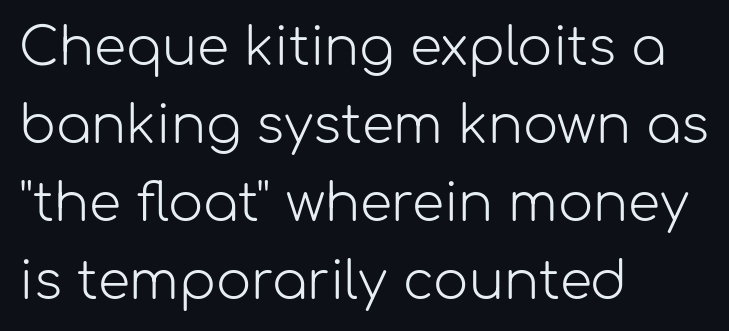
{"serif": "no", "italic": "no", "bold": "no", "weight": "light", "width": "normal", "stroke_contrast": "low", "x_height": "medium", "monospaced": "no", "underline": "no", "align": "left", "line_spacing": "normal", "line_spacing_ratio": 1.5, "letter_spacing": "normal", "letter_spacing_em": 0.0, "glyph_px": 52}
